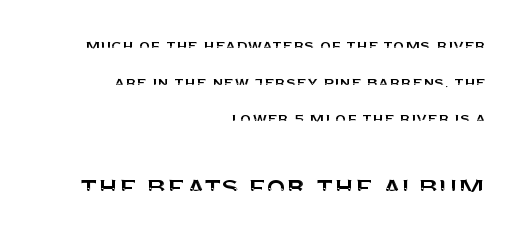
The image shows 32 px sans-serif type, upright; set right-aligned, loose line spacing (2.03x), normal letter spacing, not underlined; the second (bottom) block is 1.78x larger; medium stroke contrast and a large x-height.
